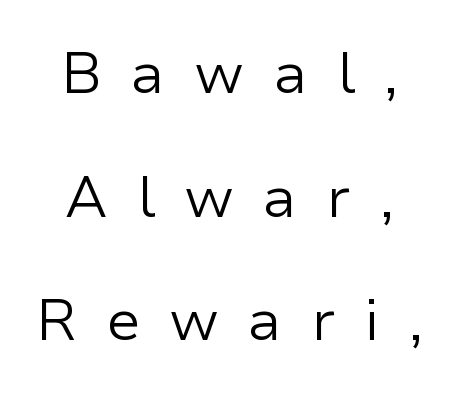
Character widths vary here, with narrow letters taking less room than wide ones. The letters look calm and open, with moderate or lighter stems. The typeface chosen for these lines omits serifs. Words appear elongated and porous because spacing is wide.
